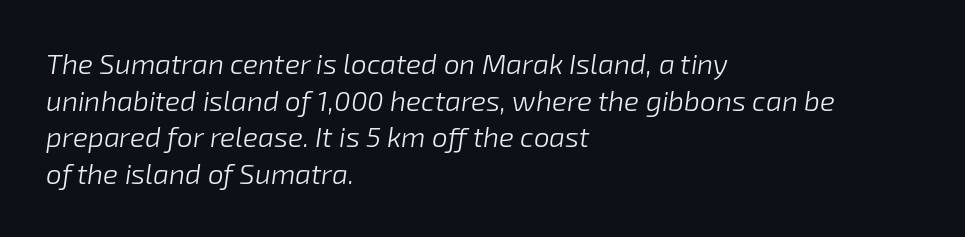
{"italic": "yes", "lean": "right", "slant_degrees": 8, "bold": "no", "weight": "light", "width": "normal", "stroke_contrast": "low", "x_height": "medium", "monospaced": "no", "underline": "no", "align": "left", "line_spacing": "normal", "line_spacing_ratio": 1.31, "letter_spacing": "normal", "letter_spacing_em": 0.0, "glyph_px": 28}
